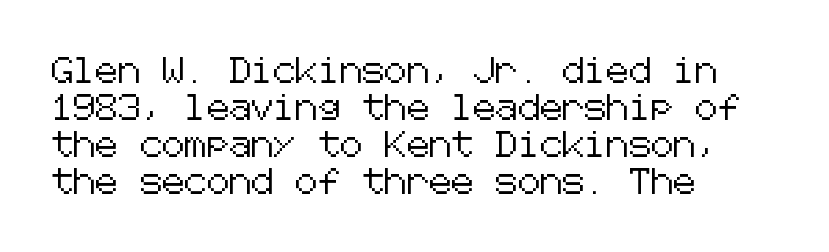
The image shows 25 px text type, upright; set left-aligned, normal line spacing (1.48x), normal letter spacing, not underlined.
